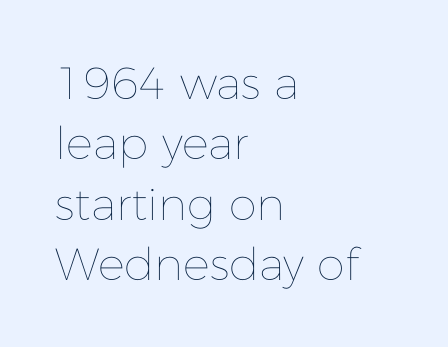
The image shows 45 px thin type, upright; set left-aligned, normal line spacing (1.34x), normal letter spacing, not underlined; low stroke contrast and a medium x-height.
